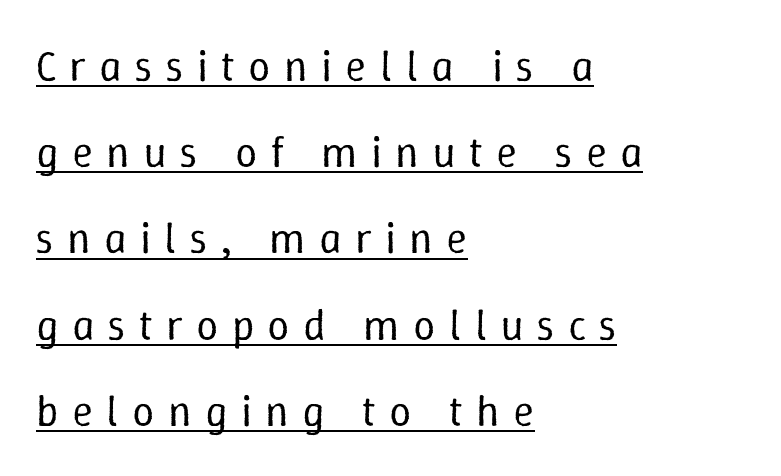
{"italic": "no", "bold": "no", "weight": "regular", "width": "normal", "stroke_contrast": "low", "x_height": "medium", "monospaced": "no", "underline": "yes", "align": "left", "line_spacing": "loose", "line_spacing_ratio": 1.96, "letter_spacing": "wide", "letter_spacing_em": 0.3, "glyph_px": 44}
